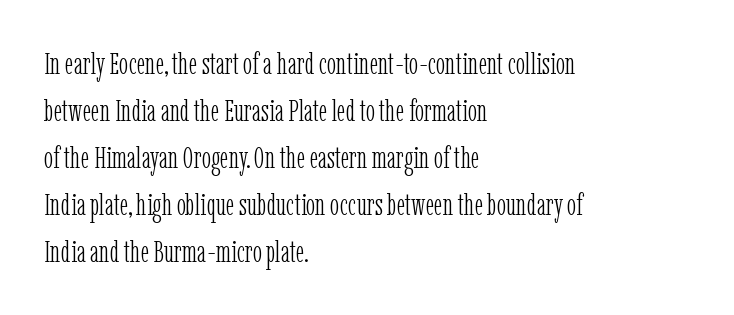
Line beginnings align vertically; line endings do not. Does extra space separate the letters? No, they use regular spacing. This is serif lettering, the kind often seen in printed books. Any mark beneath the type? The region is blank.
